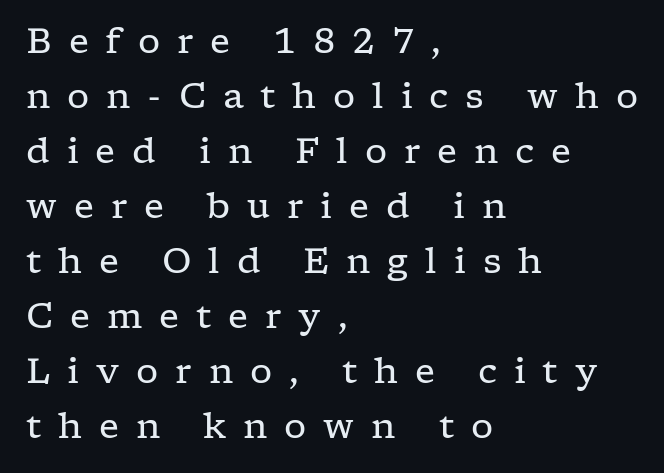
Nobody drew a line under any word here. Honestly, the letter spacing is so wide it's the main thing you notice. The specimen reads as upright at a glance. Stroke thickness stays within the range of a standard reading face or lighter. Spacing verdict: proportional, widths tailored to each character. This sample uses a serif face.
